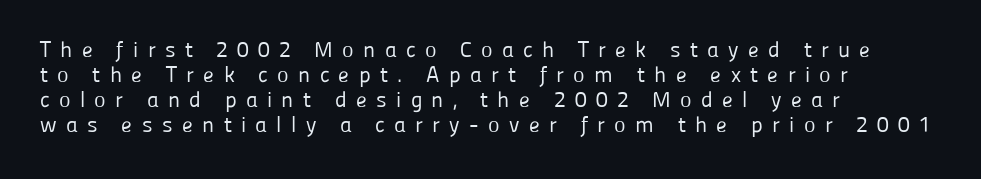
Whoever set this chose condensed vertical rhythm over breathing room. When letters stand straight like this, we call the style roman or upright. Heft: none added — not bold. The typesetter chose a ragged-right arrangement here.
